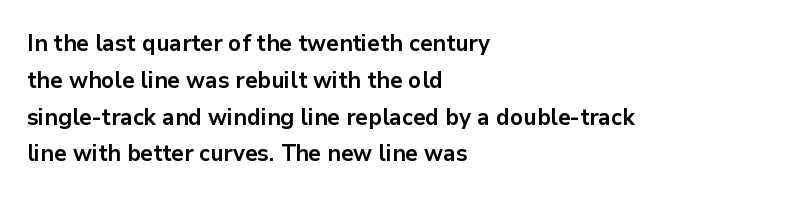
{"italic": "no", "bold": "yes", "underline": "no", "align": "left", "line_spacing": "normal", "line_spacing_ratio": 1.6, "letter_spacing": "normal", "letter_spacing_em": 0.0, "glyph_px": 23}
